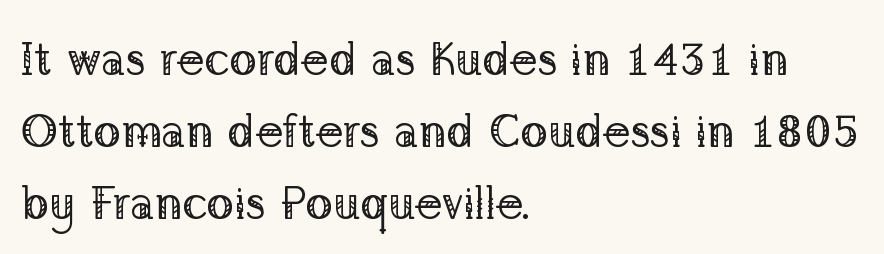
The image shows 46 px regular-weight serif type, upright; set left-aligned, normal line spacing (1.56x), normal letter spacing, not underlined; low stroke contrast and a medium x-height.
